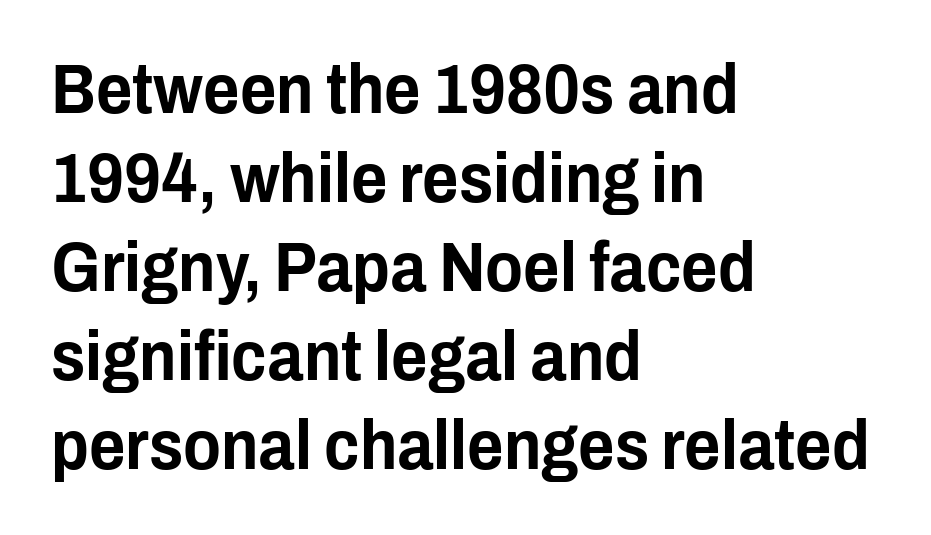
Leading: standard. Italic? Not at all — the glyphs are vertical. Every row of glyphs begins at an identical x-position on the left. This rendering employs a face without finishing strokes, i.e., a sans-serif.
